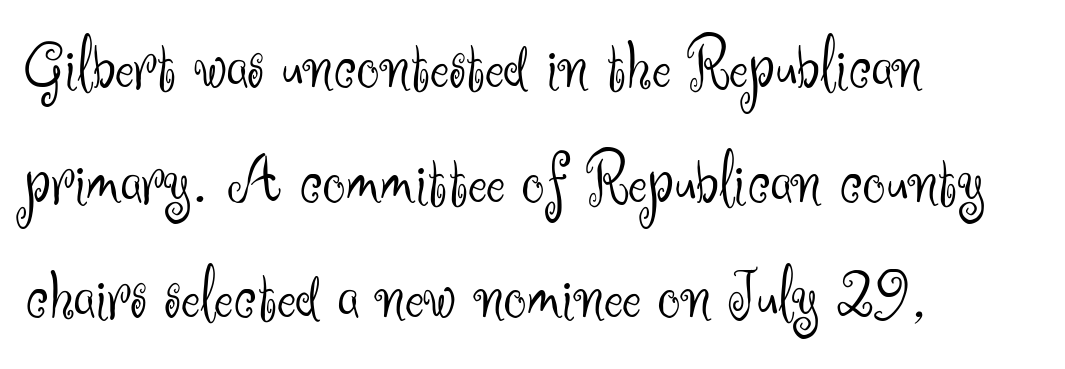
{"serif": "no", "italic": "no", "bold": "no", "weight": "light", "width": "normal", "stroke_contrast": "medium", "x_height": "small", "monospaced": "no", "underline": "no", "align": "left", "line_spacing": "normal", "line_spacing_ratio": 1.6, "letter_spacing": "normal", "letter_spacing_em": 0.0, "glyph_px": 72}
